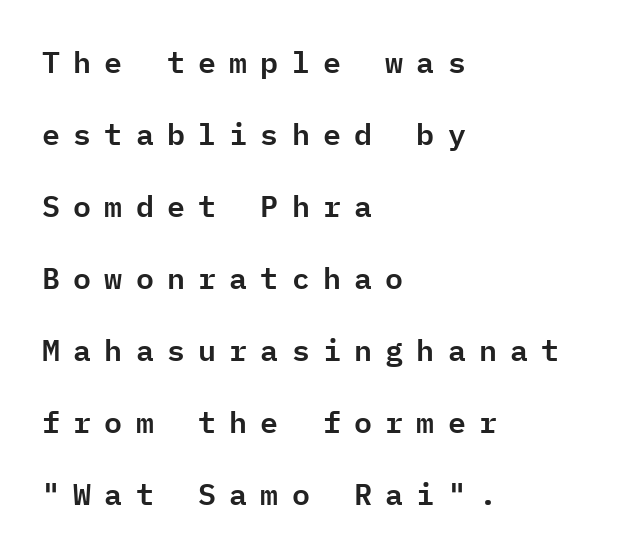
The image shows 30 px sans-serif type, upright, monospaced; set left-aligned, loose line spacing (2.4x), unusually wide letter spacing (+0.44 em), not underlined; low stroke contrast and a medium x-height.
